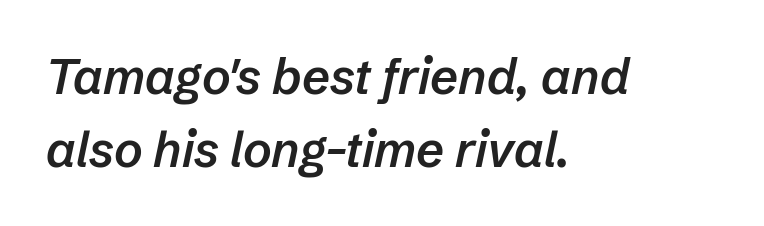
{"italic": "yes", "lean": "right", "slant_degrees": 12, "bold": "semi", "weight": "semibold", "width": "normal", "stroke_contrast": "low", "x_height": "medium", "monospaced": "no", "underline": "no", "align": "left", "line_spacing": "normal", "line_spacing_ratio": 1.48, "letter_spacing": "normal", "letter_spacing_em": 0.0, "glyph_px": 49}
